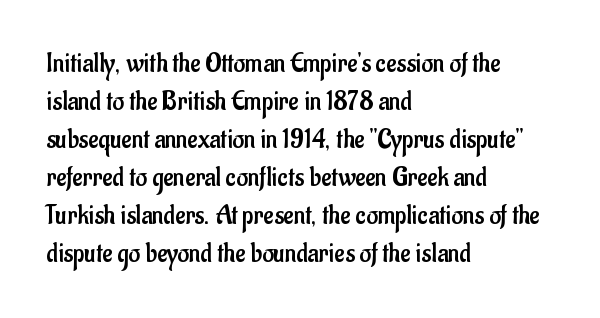
The lines sit at an ordinary, default distance from one another. The letterforms sit at book weight or below. A typesetter would label this face a sans. The ragged edge is on the right, which tells us the setting is flush left. Does the lettering tilt? It doesn't — this is upright. Glyph-to-glyph distance matches everyday printed text.
